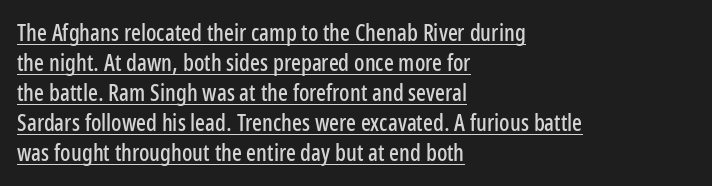
Every word sits above its own underline. Designer's note — italics off, roman on. The tracking reads as untouched default to a designer's eye. Line spacing here is normal.
